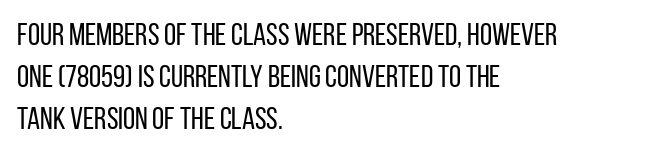
{"serif": "no", "italic": "no", "bold": "no", "weight": "regular", "width": "condensed", "stroke_contrast": "low", "x_height": "large", "monospaced": "no", "underline": "no", "align": "left", "line_spacing": "normal", "line_spacing_ratio": 1.35, "letter_spacing": "normal", "letter_spacing_em": 0.0, "glyph_px": 31}
